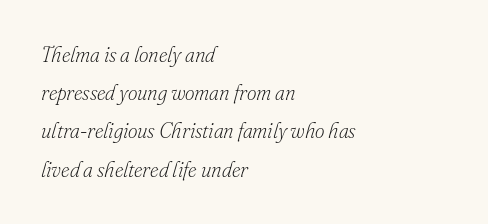
Q: Is the text bold? A: No.
Q: Is the text italic (slanted)? A: Yes, it leans right by about 16 degrees.
Q: Is the text underlined? A: No.
Q: How is the paragraph aligned? A: Left-aligned.
Q: Is the spacing between letters normal or unusually wide? A: Normal.
